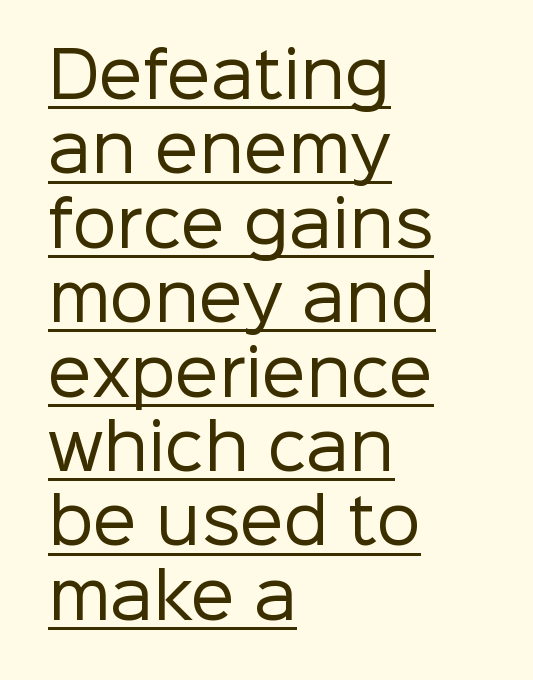
The typeface has the unassuming heft of standard copy or less. Spacing between characters is what you'd get straight out of the box. Reading down the block, your eye returns to a fixed left position each line. This is sans-serif lettering, the kind often seen on screens and signage. This sample carries an underscore along the baseline area.
